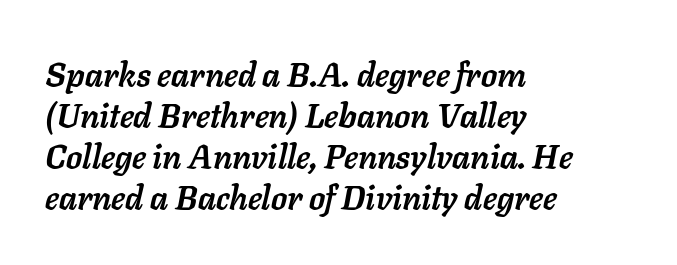
{"italic": "yes", "lean": "right", "slant_degrees": 11, "bold": "yes", "weight": "semibold", "width": "normal", "stroke_contrast": "low", "x_height": "medium", "monospaced": "no", "underline": "no", "align": "left", "line_spacing_ratio": 1.24, "letter_spacing": "normal", "letter_spacing_em": 0.0, "glyph_px": 33}
